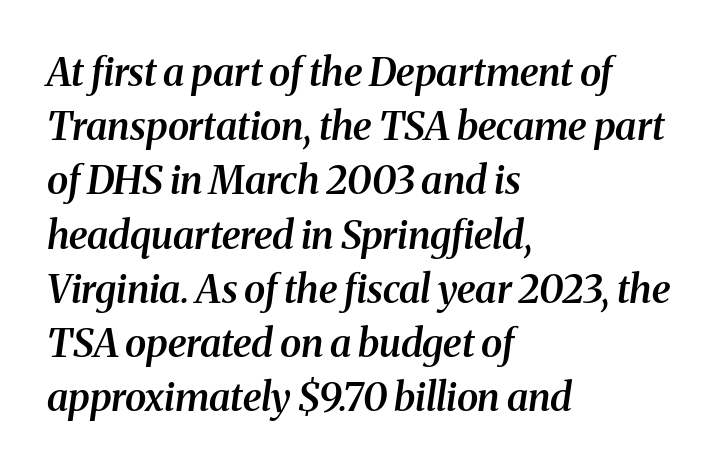
{"serif": "yes", "italic": "yes", "lean": "right", "slant_degrees": 8, "bold": "semi", "weight": "semibold", "width": "normal", "stroke_contrast": "medium", "x_height": "medium", "monospaced": "no", "underline": "no", "align": "left", "line_spacing": "normal", "line_spacing_ratio": 1.39, "letter_spacing": "normal", "letter_spacing_em": 0.0, "glyph_px": 39}
